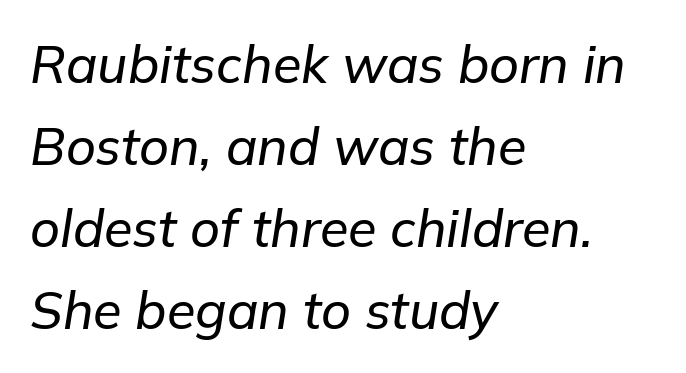
The image shows 52 px text type, italic (leaning right); set left-aligned, normal line spacing (1.58x), normal letter spacing, not underlined; low stroke contrast and a medium x-height.
